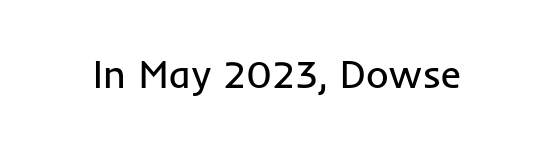
A typesetter would mark this as roman, not italic. The glyphs are unaccompanied by any horizontal stroke below them. The weight tops out at a normal text grade. Here the glyphs are tracked normally, forming tight word shapes. Letterform terminals end flat and unadorned throughout the passage.
